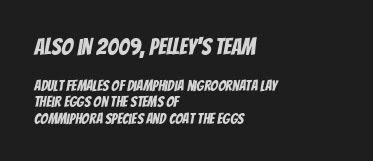
{"underline": "no", "align": "left", "line_spacing": "tight", "line_spacing_ratio": 1.08, "letter_spacing": "normal", "letter_spacing_em": 0.0, "larger_block": "first", "size_ratio": 1.53, "glyph_px": 23}
